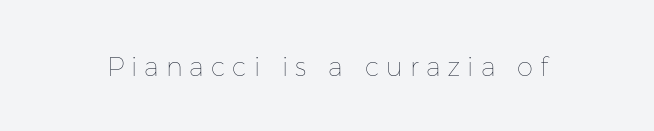
Q: Is the text bold? A: No.
Q: Is the text italic (slanted)? A: No, it is upright.
Q: Is the text underlined? A: No.
Q: Is the spacing between letters normal or unusually wide? A: Unusually wide.
